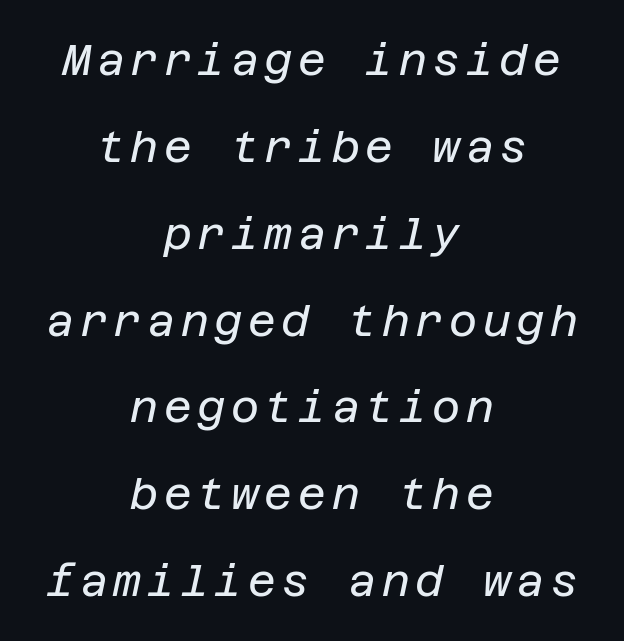
Q: Is the text bold? A: No.
Q: Is the text italic (slanted)? A: Yes, it leans right by about 12 degrees.
Q: Is the text underlined? A: No.
Q: How is the paragraph aligned? A: Centered.
Q: Is the spacing between lines tight, normal or loose? A: Loose.
Q: Width (condensed, normal, or wide)? A: Normal.
Q: Stroke contrast? A: Low.
Q: x-height? A: Large.
